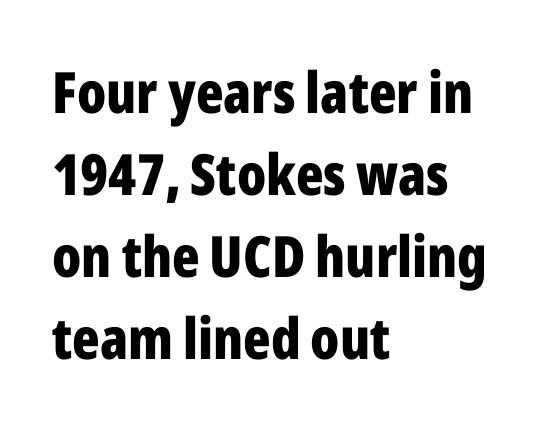
Q: Is the text bold? A: Yes.
Q: Is the text italic (slanted)? A: No, it is upright.
Q: Is the typeface a serif or a sans-serif typeface? A: Sans-serif.
Q: Is the text underlined? A: No.
Q: How is the paragraph aligned? A: Left-aligned.
Q: Is the spacing between letters normal or unusually wide? A: Normal.
Q: Is the spacing between lines tight, normal or loose? A: Normal.
Q: Width (condensed, normal, or wide)? A: Condensed.
Q: Stroke contrast? A: Low.
Q: x-height? A: Medium.
Q: Monospaced? A: No.
